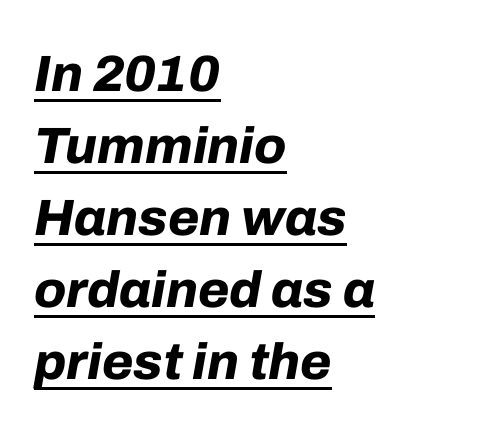
The image shows 51 px bold type, italic (leaning right); set left-aligned, normal line spacing (1.41x), normal letter spacing, underlined; low stroke contrast and a medium x-height.
